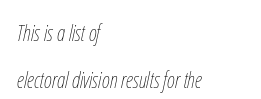
{"italic": "yes", "lean": "right", "slant_degrees": 12, "bold": "no", "underline": "no", "align": "left", "line_spacing": "loose", "line_spacing_ratio": 2.12, "letter_spacing": "normal", "letter_spacing_em": 0.0, "glyph_px": 22}
